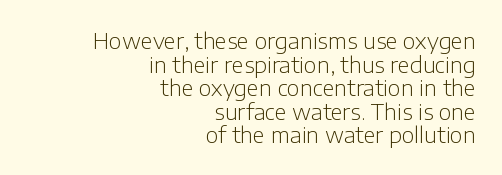
{"italic": "no", "bold": "no", "underline": "no", "align": "right", "line_spacing": "tight", "line_spacing_ratio": 1.07, "letter_spacing": "normal", "letter_spacing_em": 0.0, "glyph_px": 22}
